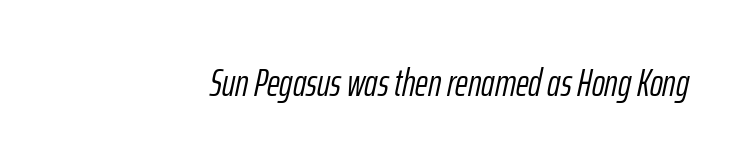
Q: Is the text bold? A: No.
Q: Is the text italic (slanted)? A: Yes, it leans right by about 12 degrees.
Q: Is the text underlined? A: No.
Q: Is the spacing between letters normal or unusually wide? A: Normal.
Q: Width (condensed, normal, or wide)? A: Condensed.
Q: Stroke contrast? A: Low.
Q: x-height? A: Medium.
Q: Monospaced? A: No.
